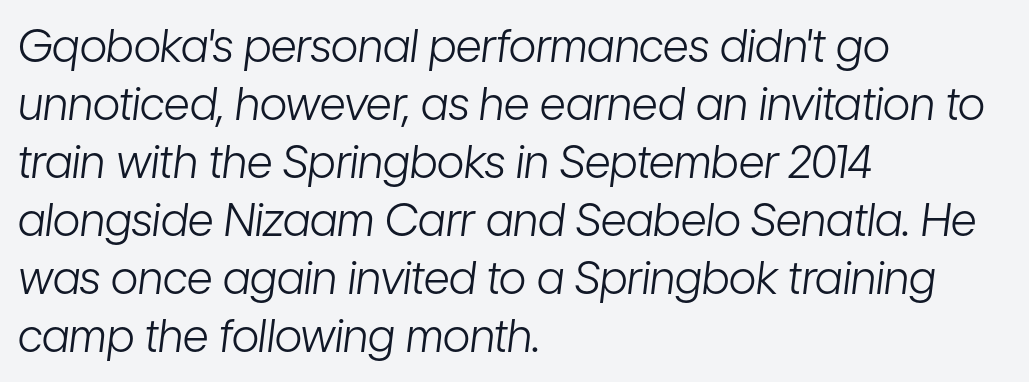
Q: Is the text bold? A: No.
Q: Is the text italic (slanted)? A: Yes, it leans right by about 7 degrees.
Q: Is the text underlined? A: No.
Q: How is the paragraph aligned? A: Left-aligned.
Q: Is the spacing between letters normal or unusually wide? A: Normal.
Q: Is the spacing between lines tight, normal or loose? A: Normal.
Q: Width (condensed, normal, or wide)? A: Condensed.
Q: Stroke contrast? A: Low.
Q: x-height? A: Medium.
Q: Monospaced? A: No.
